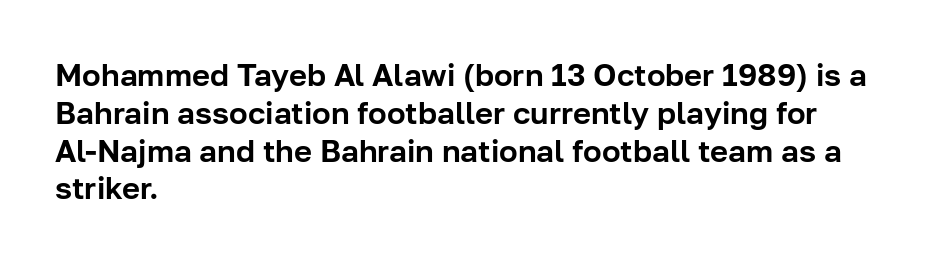
Q: Is the text italic (slanted)? A: No, it is upright.
Q: Is the typeface a serif or a sans-serif typeface? A: Sans-serif.
Q: Is the text underlined? A: No.
Q: How is the paragraph aligned? A: Left-aligned.
Q: Is the spacing between letters normal or unusually wide? A: Normal.
Q: Width (condensed, normal, or wide)? A: Normal.
Q: Stroke contrast? A: Low.
Q: x-height? A: Medium.
Q: Monospaced? A: No.
